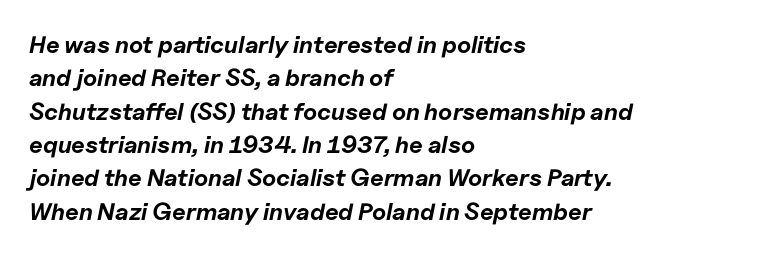
{"italic": "yes", "lean": "right", "slant_degrees": 11, "bold": "yes", "underline": "no", "align": "left", "line_spacing": "normal", "line_spacing_ratio": 1.39, "letter_spacing": "normal", "letter_spacing_em": 0.0, "glyph_px": 24}
